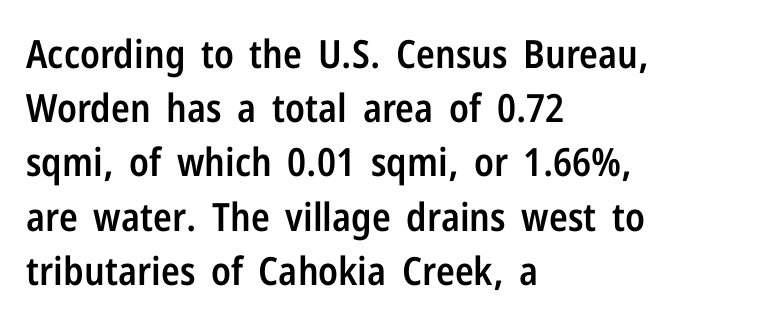
Q: Is the text bold? A: Semi-bold.
Q: Is the text italic (slanted)? A: No, it is upright.
Q: Is the typeface a serif or a sans-serif typeface? A: Sans-serif.
Q: Is the text underlined? A: No.
Q: How is the paragraph aligned? A: Left-aligned.
Q: Is the spacing between letters normal or unusually wide? A: Normal.
Q: Is the spacing between lines tight, normal or loose? A: Normal.
Q: Width (condensed, normal, or wide)? A: Condensed.
Q: Stroke contrast? A: Low.
Q: x-height? A: Medium.
Q: Monospaced? A: No.
